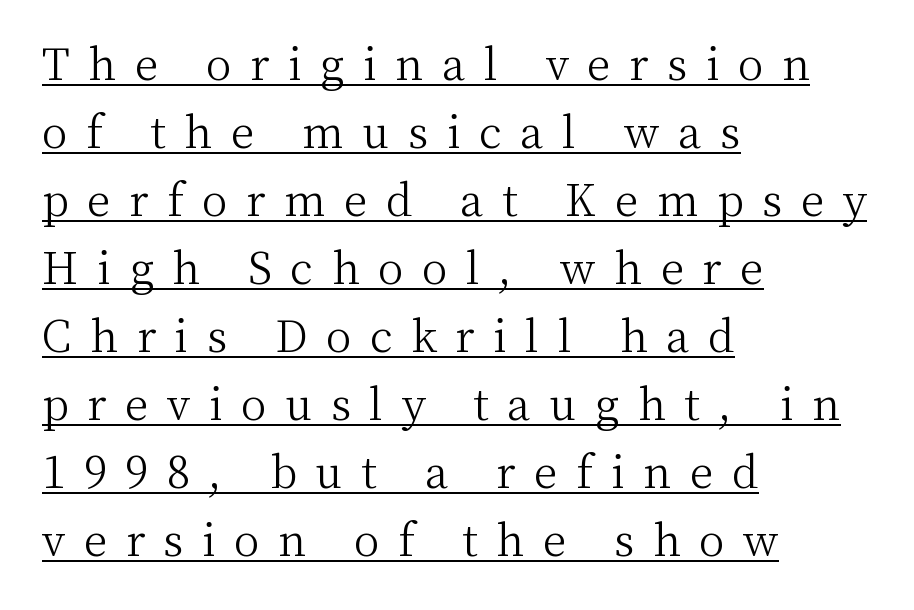
The image shows 43 px light serif type, upright; set left-aligned, normal line spacing (1.58x), unusually wide letter spacing (+0.43 em), underlined; medium stroke contrast and a medium x-height.
